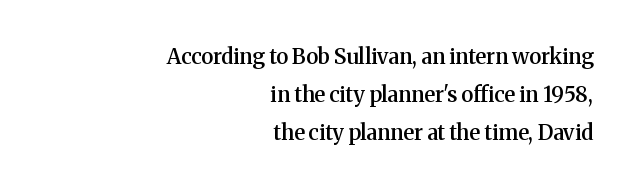
The image shows 21 px text type, upright; set right-aligned, line spacing 1.82x, normal letter spacing, not underlined.
